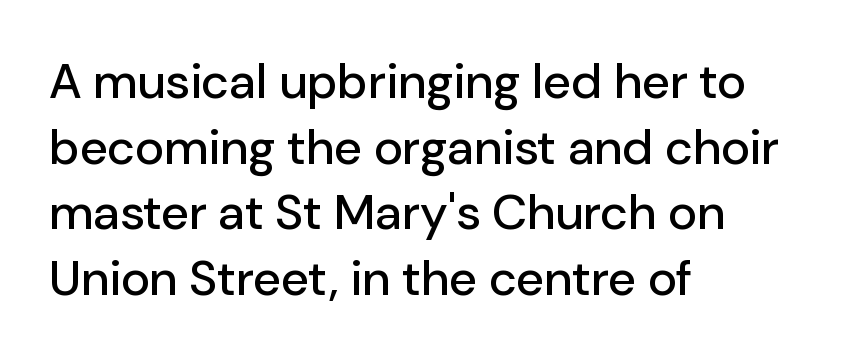
The image shows 49 px sans-serif type, upright; set left-aligned, normal line spacing (1.34x), normal letter spacing, not underlined; low stroke contrast and a medium x-height.
